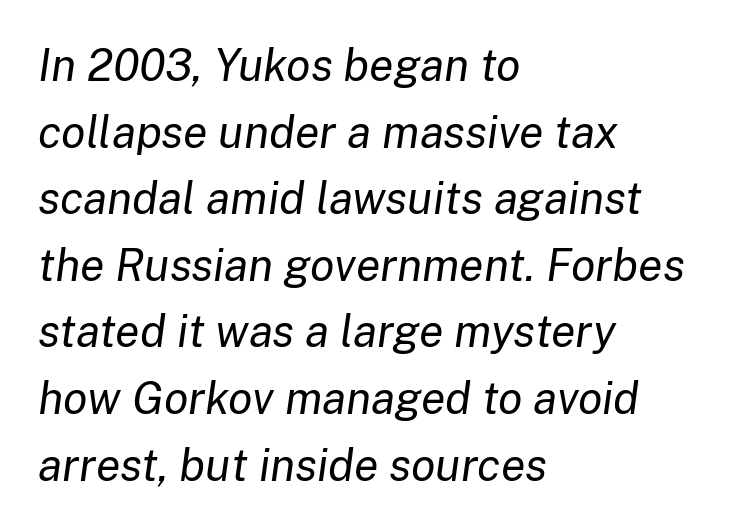
Q: Is the text bold? A: No.
Q: Is the text italic (slanted)? A: Yes, it leans right by about 8 degrees.
Q: Is the text underlined? A: No.
Q: How is the paragraph aligned? A: Left-aligned.
Q: Is the spacing between letters normal or unusually wide? A: Normal.
Q: Is the spacing between lines tight, normal or loose? A: Normal.
Q: Width (condensed, normal, or wide)? A: Normal.
Q: Stroke contrast? A: Low.
Q: x-height? A: Medium.
Q: Monospaced? A: No.
